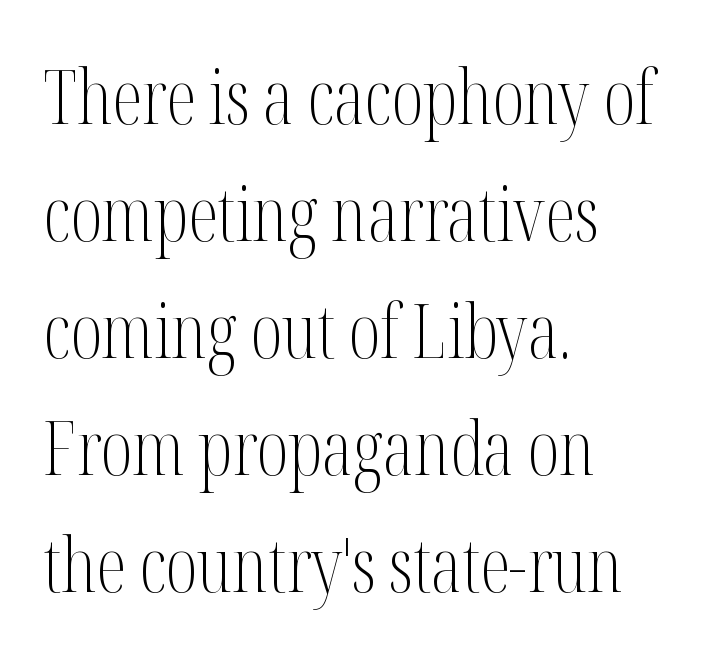
Rendered with straight, roman letterforms. Lines of text with bare space underneath. Each line starts at the same left margin while the right side varies. You could call the tracking neutral — neither tight nor loose.
